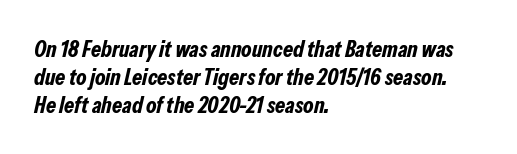
{"italic": "yes", "lean": "right", "slant_degrees": 13, "bold": "yes", "underline": "no", "align": "left", "line_spacing_ratio": 1.22, "letter_spacing": "normal", "letter_spacing_em": 0.0, "glyph_px": 23}
